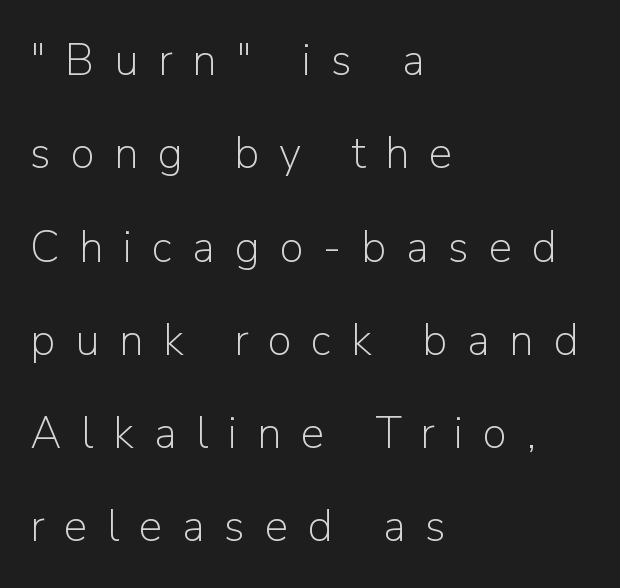
Q: Is the text bold? A: No.
Q: Is the text italic (slanted)? A: No, it is upright.
Q: Is the typeface a serif or a sans-serif typeface? A: Sans-serif.
Q: Is the text underlined? A: No.
Q: How is the paragraph aligned? A: Left-aligned.
Q: Is the spacing between letters normal or unusually wide? A: Unusually wide.
Q: Is the spacing between lines tight, normal or loose? A: Loose.
Q: Width (condensed, normal, or wide)? A: Normal.
Q: Stroke contrast? A: Low.
Q: x-height? A: Medium.
Q: Monospaced? A: No.
